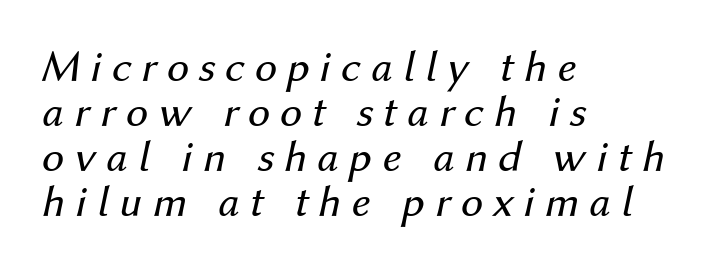
These lines huddle together more closely than default settings would place them. Here the designer chose a conventional face with non-uniform glyph widths. Display-style spreading of the glyphs; the letterfit is very open. Compared with a centered layout, this one pins lines to the left instead. The space directly below the letters is spotless. Bold? No — there's no thickening of the strokes.
